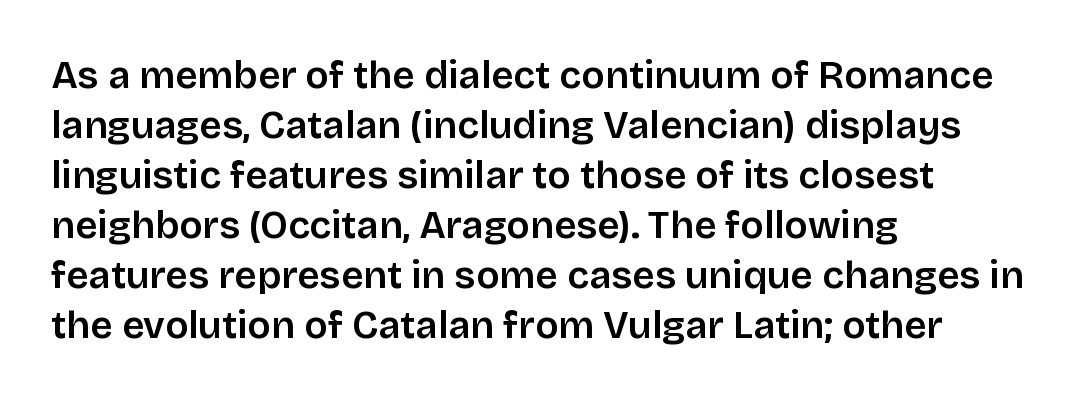
The image shows 39 px sans-serif type, upright; set left-aligned, normal line spacing (1.28x), normal letter spacing, not underlined; low stroke contrast and a large x-height.
